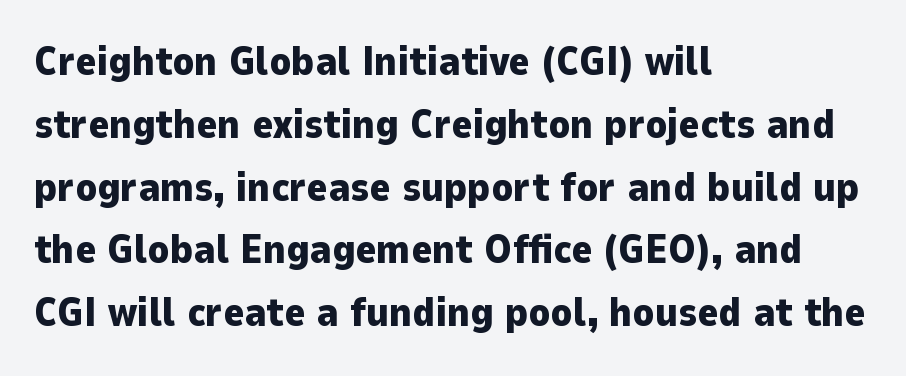
Q: Is the text bold? A: Yes.
Q: Is the text italic (slanted)? A: No, it is upright.
Q: Is the typeface a serif or a sans-serif typeface? A: Sans-serif.
Q: Is the text underlined? A: No.
Q: How is the paragraph aligned? A: Left-aligned.
Q: Is the spacing between letters normal or unusually wide? A: Normal.
Q: Is the spacing between lines tight, normal or loose? A: Normal.
Q: Width (condensed, normal, or wide)? A: Normal.
Q: Stroke contrast? A: Low.
Q: x-height? A: Medium.
Q: Monospaced? A: No.
